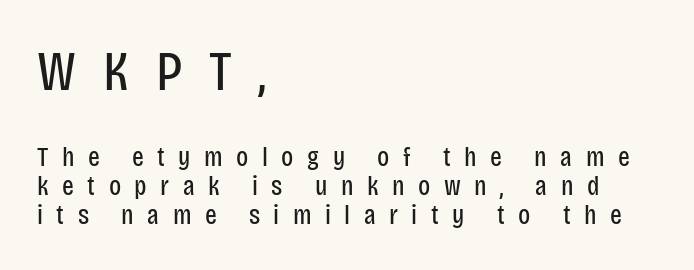
Check where the strokes stop: nothing finishes them off — pure sans. Stem width sits at or under what a default text font uses. Vertically, the passage feels compressed, each row crowding the next. A roman cut, with each character standing at attention.
